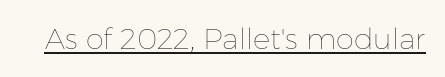
The image shows 29 px thin type, upright; set normal letter spacing, underlined; low stroke contrast and a medium x-height.
